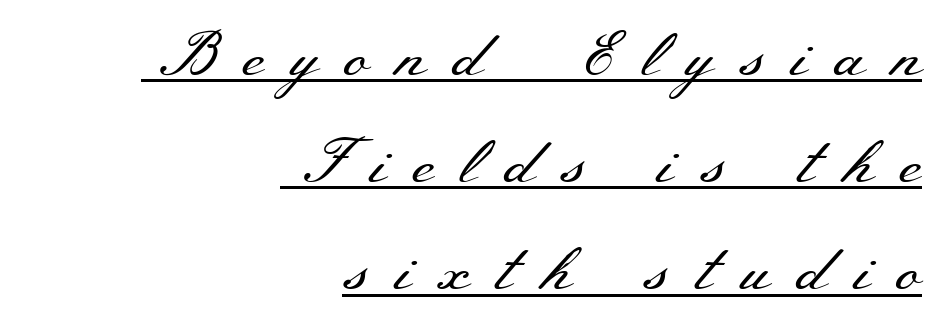
The image shows 63 px regular-weight, wide serif type; set right-aligned, normal line spacing (1.7x), unusually wide letter spacing (+0.42 em), underlined; medium stroke contrast and a small x-height.
